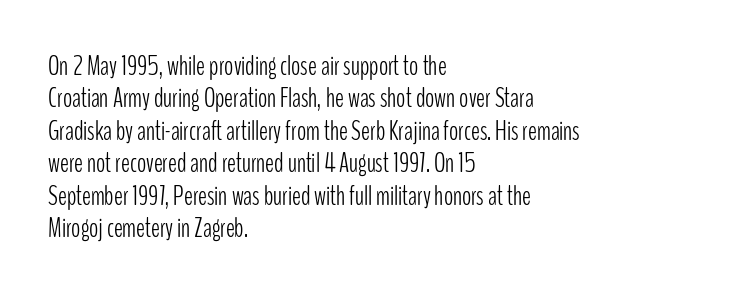
The image shows 27 px text type, upright; set left-aligned, line spacing 1.2x, normal letter spacing, not underlined.
